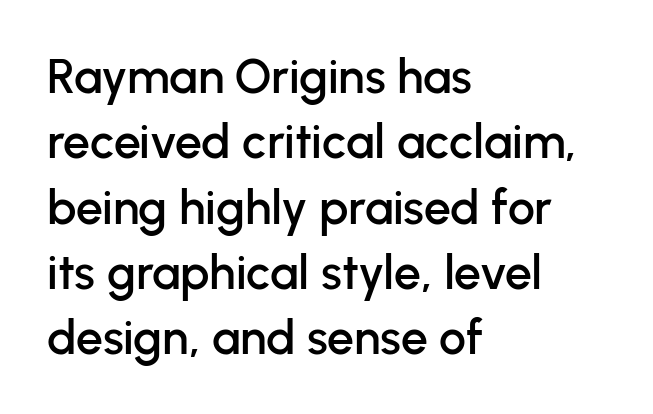
The image shows 48 px sans-serif type, upright; set left-aligned, normal line spacing (1.36x), normal letter spacing, not underlined; low stroke contrast and a medium x-height.
